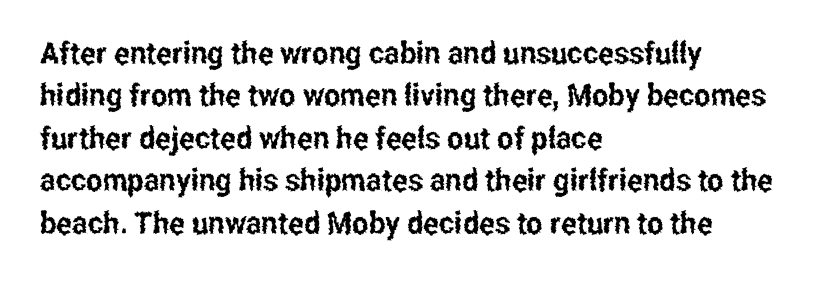
Q: Is the text italic (slanted)? A: No, it is upright.
Q: Is the typeface a serif or a sans-serif typeface? A: Sans-serif.
Q: Is the text underlined? A: No.
Q: How is the paragraph aligned? A: Left-aligned.
Q: Is the spacing between letters normal or unusually wide? A: Normal.
Q: Is the spacing between lines tight, normal or loose? A: Normal.
Q: Width (condensed, normal, or wide)? A: Condensed.
Q: Stroke contrast? A: Low.
Q: x-height? A: Medium.
Q: Monospaced? A: No.
